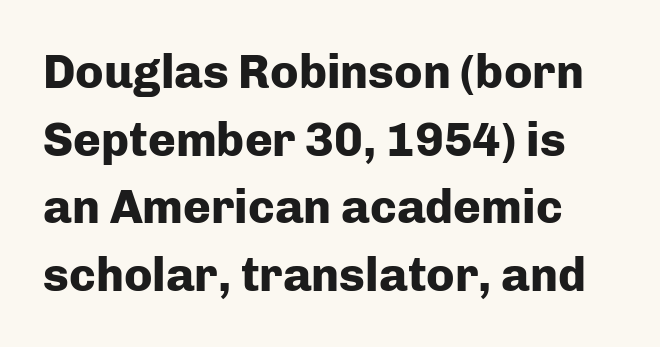
What kind of face is this? One without serifs — a sans. Check under the words: just untouched page. In terms of weight, the rendering is a true, heavy bold. Each new line begins a customary step beneath the previous one. These lines are rendered in a variable-pitch font.
